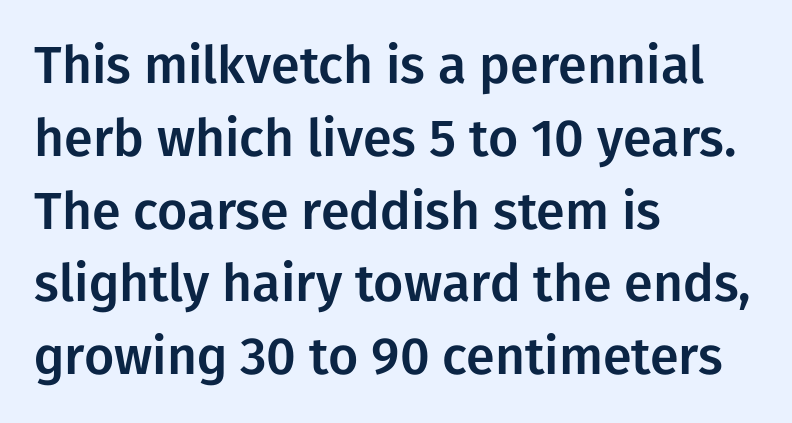
The designer left line spacing at the default. Stroke terminals: plain, sans-serif. This is roman type, the default non-slanted kind. The words here are not underlined. Line starts are locked; line ends wander. A typesetter would call this proportional, since set widths differ per character.
